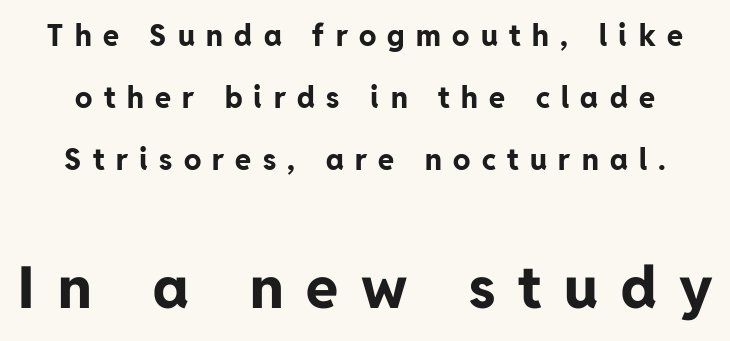
Q: Is the text bold? A: Yes.
Q: Is the text italic (slanted)? A: No, it is upright.
Q: Is the typeface a serif or a sans-serif typeface? A: Sans-serif.
Q: Is the text underlined? A: No.
Q: Is the spacing between letters normal or unusually wide? A: Unusually wide.
Q: Is the spacing between lines tight, normal or loose? A: Loose.
Q: Which block of text is set in a larger size, the first (top) or the second (bottom)? A: The second (bottom) one.
Q: Width (condensed, normal, or wide)? A: Normal.
Q: Stroke contrast? A: Low.
Q: x-height? A: Medium.
Q: Monospaced? A: No.
